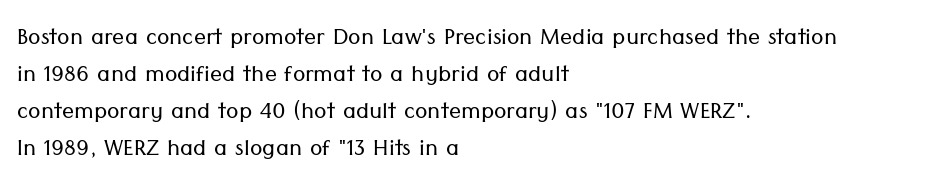
Q: Is the text bold? A: No.
Q: Is the text italic (slanted)? A: No, it is upright.
Q: Is the typeface a serif or a sans-serif typeface? A: Sans-serif.
Q: Is the text underlined? A: No.
Q: How is the paragraph aligned? A: Left-aligned.
Q: Is the spacing between letters normal or unusually wide? A: Normal.
Q: Width (condensed, normal, or wide)? A: Normal.
Q: Stroke contrast? A: Low.
Q: x-height? A: Medium.
Q: Monospaced? A: No.
